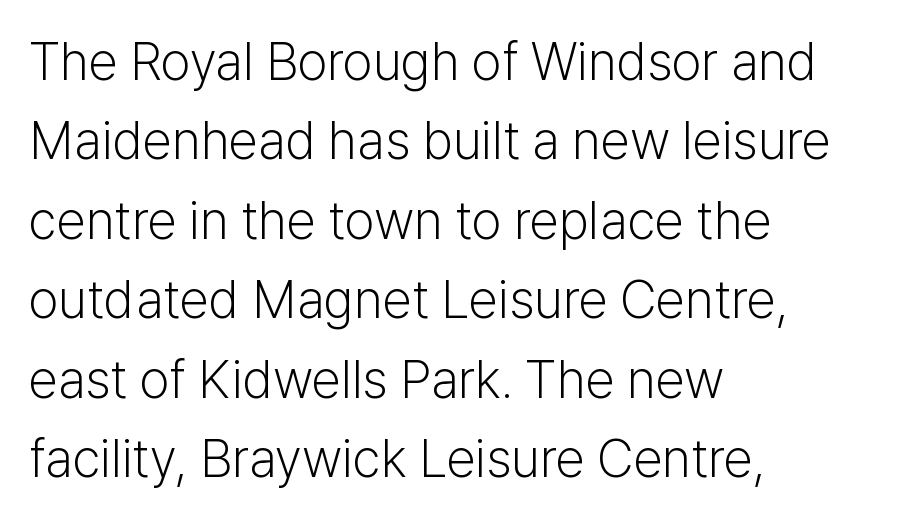
Rule under the text: the space is simply empty. Heft: none added — not bold. Spacing verdict: proportional, widths tailored to each character. This sample is left-justified, so line endings fall wherever the words run out. The tracking reads as untouched default to a designer's eye.
